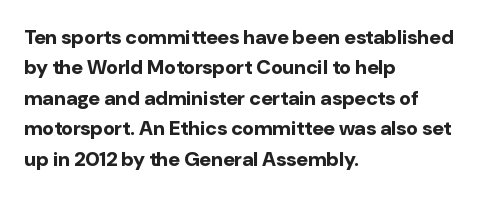
Q: Is the text bold? A: Yes.
Q: Is the text italic (slanted)? A: No, it is upright.
Q: Is the text underlined? A: No.
Q: How is the paragraph aligned? A: Left-aligned.
Q: Is the spacing between letters normal or unusually wide? A: Normal.
Q: Is the spacing between lines tight, normal or loose? A: Normal.
